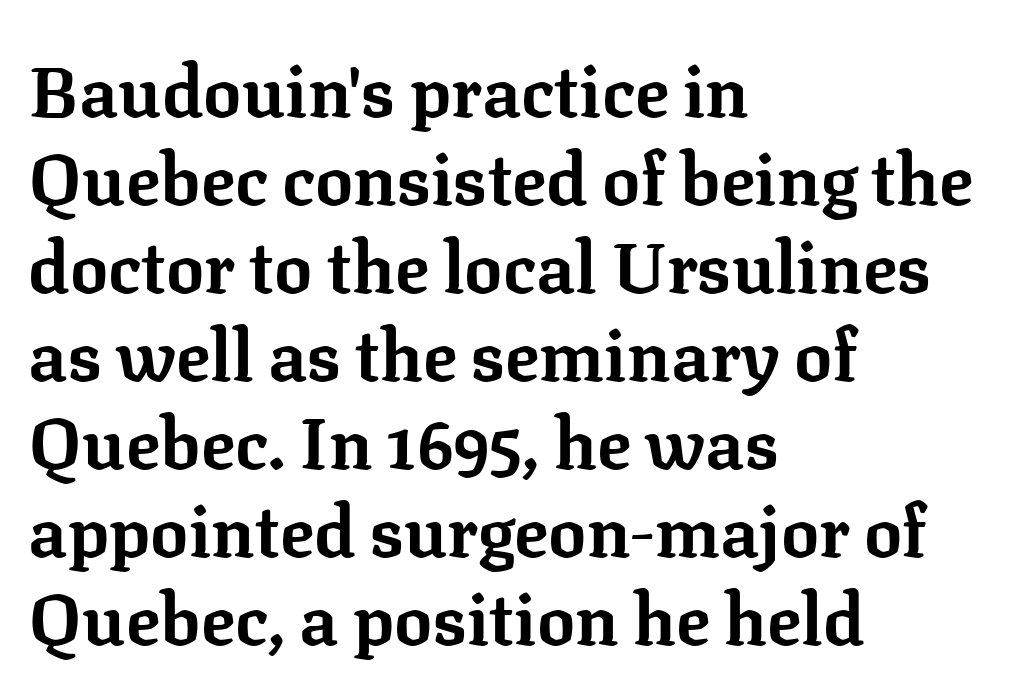
The specimen reads as upright at a glance. Lines of text with bare space underneath. Nothing unusual about the tracking: characters are spaced as the font intends. The letters carry serifs — small finishing strokes at the ends of their stems.
